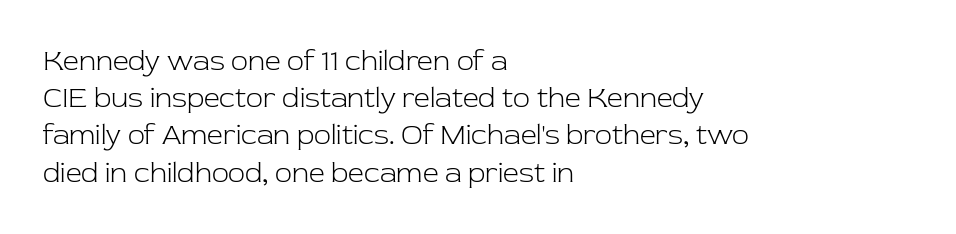
{"serif": "yes", "italic": "no", "bold": "no", "weight": "light", "width": "normal", "stroke_contrast": "low", "x_height": "medium", "monospaced": "no", "underline": "no", "align": "left", "line_spacing": "normal", "line_spacing_ratio": 1.33, "letter_spacing": "normal", "letter_spacing_em": 0.0, "glyph_px": 28}
